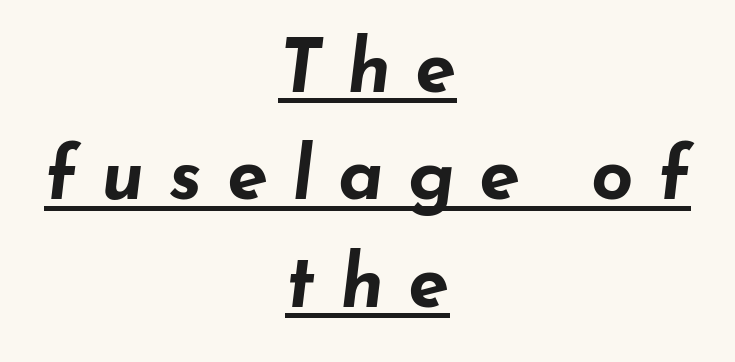
{"italic": "yes", "lean": "right", "slant_degrees": 7, "bold": "yes", "weight": "bold", "width": "wide", "stroke_contrast": "low", "x_height": "small", "monospaced": "no", "underline": "yes", "align": "center", "line_spacing": "normal", "line_spacing_ratio": 1.45, "letter_spacing": "wide", "letter_spacing_em": 0.33, "glyph_px": 74}
